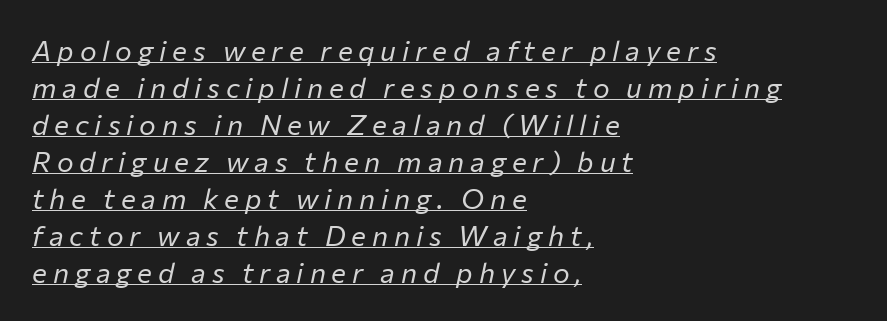
Line spacing here is normal. The face used here has a pronounced slope to its letters. No letter is thick-stroked: the sample isn't bold. Decoration check: the copy is underlined.
